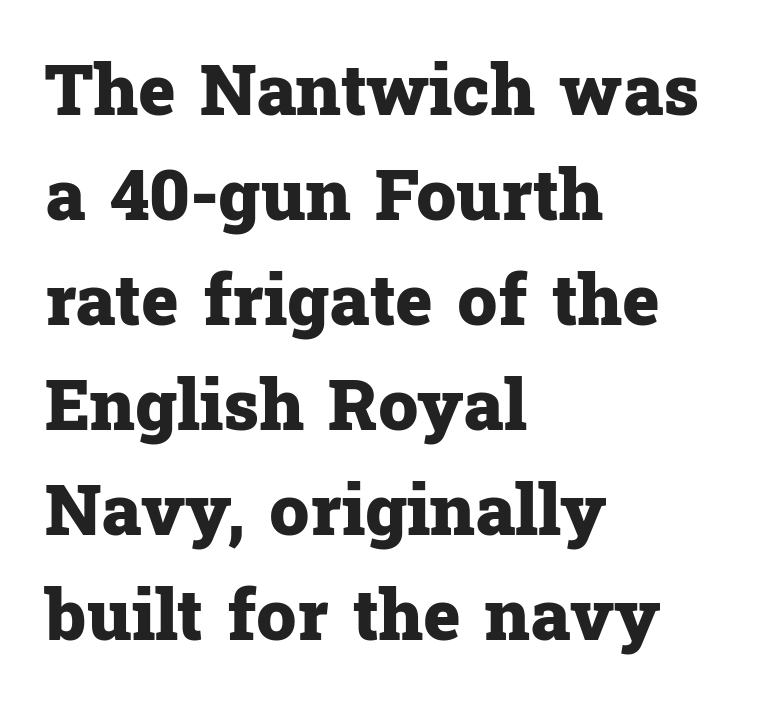
Q: Is the text bold? A: Yes.
Q: Is the text italic (slanted)? A: No, it is upright.
Q: Is the typeface a serif or a sans-serif typeface? A: Serif.
Q: Is the text underlined? A: No.
Q: How is the paragraph aligned? A: Left-aligned.
Q: Is the spacing between letters normal or unusually wide? A: Normal.
Q: Is the spacing between lines tight, normal or loose? A: Normal.
Q: Width (condensed, normal, or wide)? A: Normal.
Q: Stroke contrast? A: Low.
Q: x-height? A: Medium.
Q: Monospaced? A: No.
